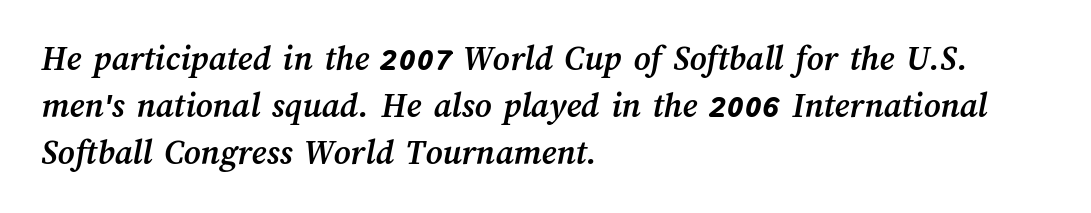
The passage is arranged the way most books set body copy — flush left. No word sits above an underline. You could not count columns in this text — the font is proportionally spaced. Notice how descenders clear the ascenders below comfortably — that's standard leading.
